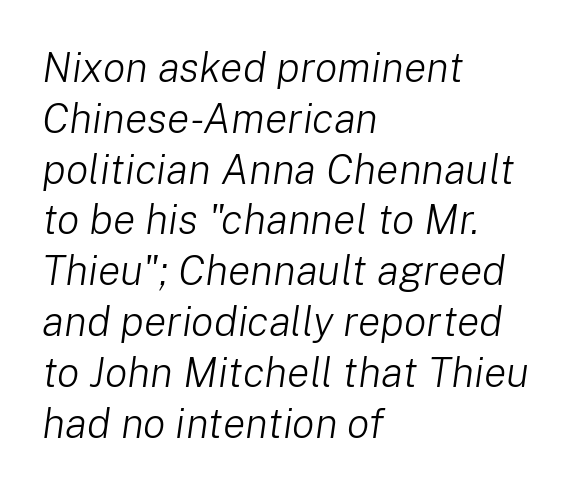
Style check: oblique. You could not count columns in this text — the font is proportionally spaced. On a weight scale, this lands at 450 or below. Line beginnings align vertically; line endings do not. The zone under the glyphs is completely vacant.
